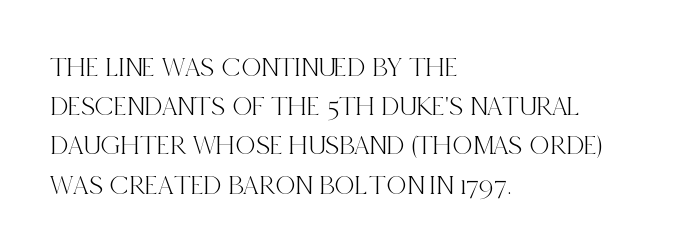
{"serif": "yes", "italic": "no", "width": "condensed", "x_height": "large", "monospaced": "no", "underline": "no", "align": "left", "line_spacing": "normal", "line_spacing_ratio": 1.4, "letter_spacing": "normal", "letter_spacing_em": 0.0, "glyph_px": 28}
